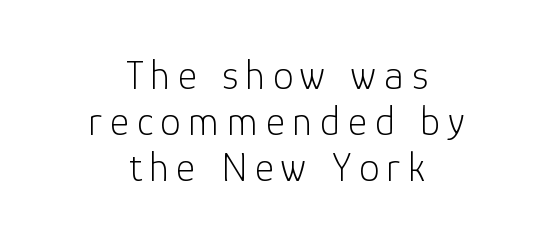
{"serif": "no", "italic": "no", "bold": "no", "weight": "light", "width": "normal", "stroke_contrast": "low", "x_height": "medium", "monospaced": "no", "underline": "no", "align": "center", "line_spacing": "tight", "line_spacing_ratio": 1.12, "glyph_px": 41}
